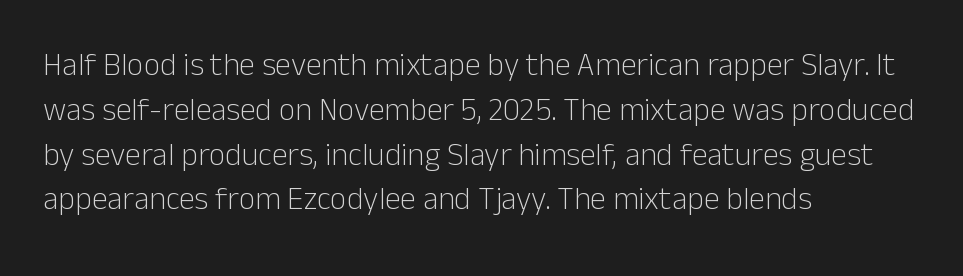
Q: Is the text bold? A: No.
Q: Is the text italic (slanted)? A: No, it is upright.
Q: Is the typeface a serif or a sans-serif typeface? A: Sans-serif.
Q: Is the text underlined? A: No.
Q: How is the paragraph aligned? A: Left-aligned.
Q: Is the spacing between letters normal or unusually wide? A: Normal.
Q: Is the spacing between lines tight, normal or loose? A: Normal.
Q: Width (condensed, normal, or wide)? A: Normal.
Q: Stroke contrast? A: Low.
Q: x-height? A: Medium.
Q: Monospaced? A: No.
